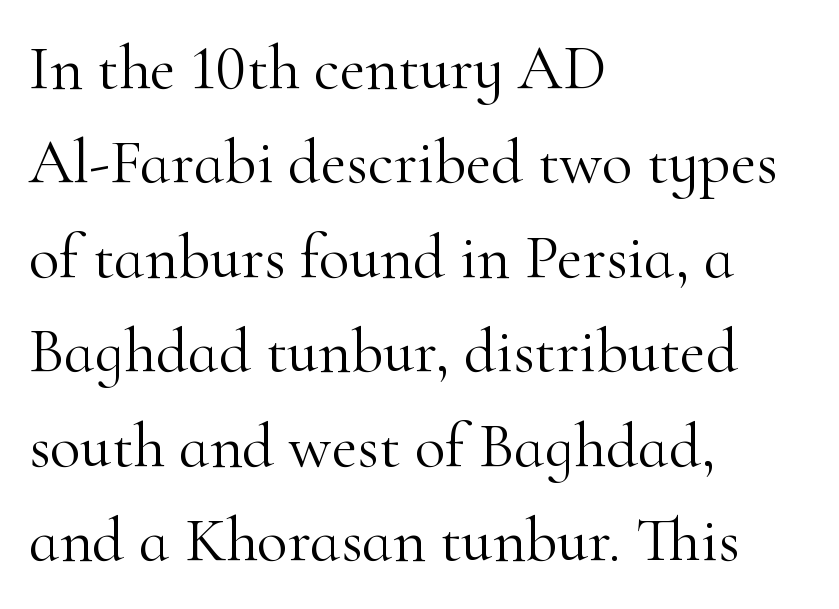
The passage shown is typed in a proportional face where columns would drift. A clean baseline with only descenders dipping below it. What kind of face is this? One with serifs. Short and long lines alike share a common starting point at left. This rendering leaves character spacing at its baseline value. Designer's note — italics off, roman on.
